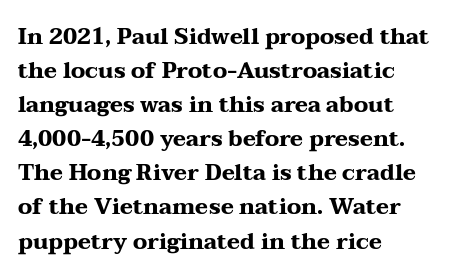
{"italic": "no", "bold": "yes", "underline": "no", "align": "left", "line_spacing": "normal", "line_spacing_ratio": 1.55, "letter_spacing": "normal", "letter_spacing_em": 0.0, "glyph_px": 22}
